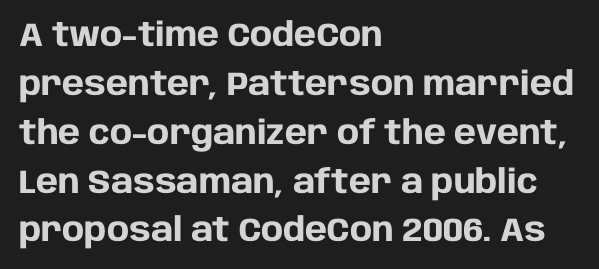
The image shows 33 px heavy sans-serif type, upright; set left-aligned, normal line spacing (1.48x), normal letter spacing, not underlined; low stroke contrast and a large x-height.
